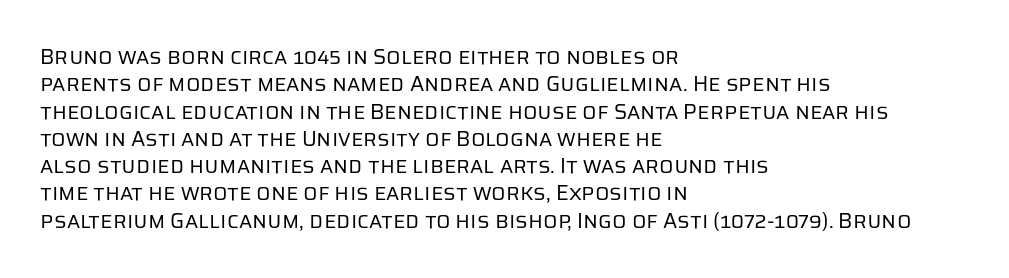
Q: Is the text bold? A: No.
Q: Is the text italic (slanted)? A: No, it is upright.
Q: Is the text underlined? A: No.
Q: How is the paragraph aligned? A: Left-aligned.
Q: Is the spacing between letters normal or unusually wide? A: Normal.
Q: Is the spacing between lines tight, normal or loose? A: Normal.
